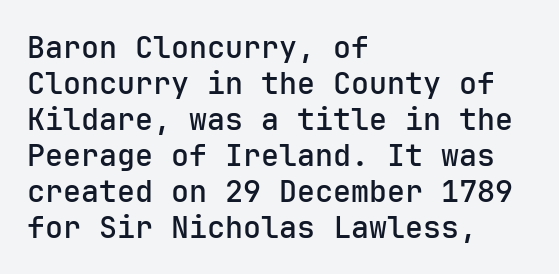
The image shows 30 px semibold sans-serif type, upright; set left-aligned, line spacing 1.2x, normal letter spacing, not underlined; low stroke contrast and a medium x-height.
